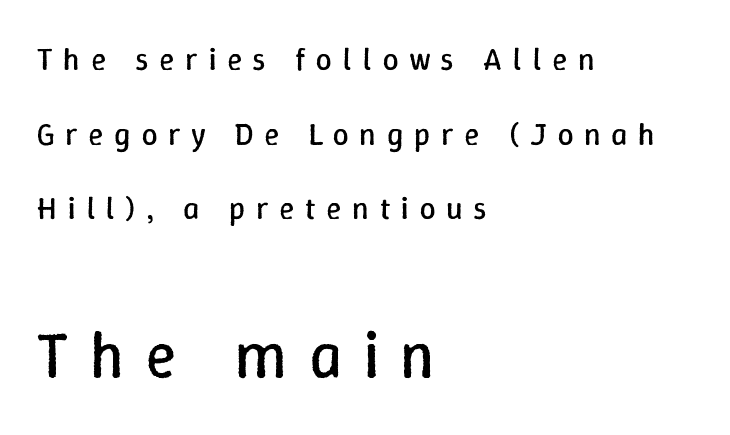
The image shows 64 px regular-weight type, upright; set left-aligned, loose line spacing (2.33x), unusually wide letter spacing (+0.33 em), not underlined; the second (bottom) block is 2.0x larger; low stroke contrast and a medium x-height.
